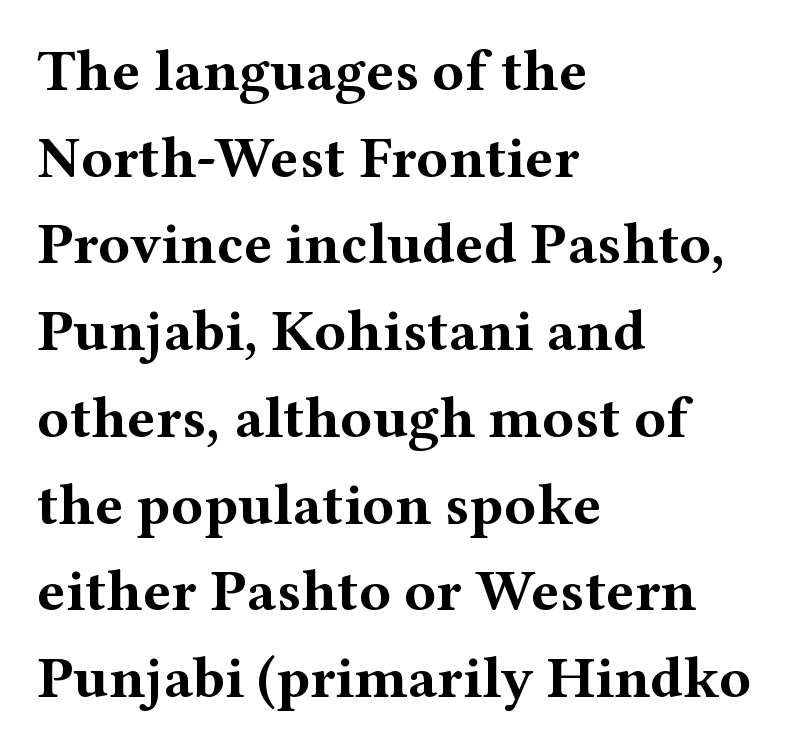
The image shows 59 px bold, wide serif type, upright; set left-aligned, normal line spacing (1.47x), normal letter spacing, not underlined; medium stroke contrast and a medium x-height.
